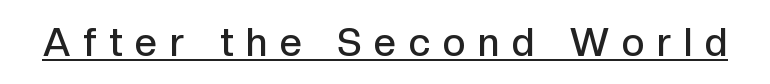
Check the space under the baseline: a stroke is drawn there. Do the characters align in a grid? No, the font is proportional. The passage shown is typeset with a sans-serif family. Style check: upright.
